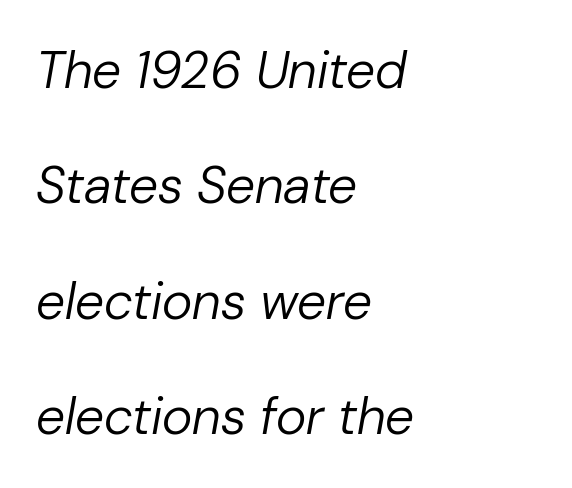
{"italic": "yes", "lean": "right", "slant_degrees": 10, "bold": "no", "weight": "regular", "width": "normal", "stroke_contrast": "low", "x_height": "medium", "monospaced": "no", "underline": "no", "align": "left", "line_spacing": "loose", "line_spacing_ratio": 2.22, "letter_spacing": "normal", "letter_spacing_em": 0.0, "glyph_px": 52}
